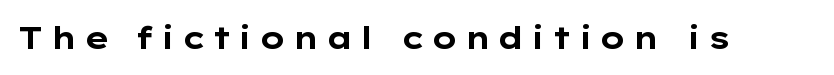
Q: Is the text bold? A: Yes.
Q: Is the text italic (slanted)? A: No, it is upright.
Q: Is the typeface a serif or a sans-serif typeface? A: Sans-serif.
Q: Is the text underlined? A: No.
Q: Is the spacing between letters normal or unusually wide? A: Unusually wide.
Q: Width (condensed, normal, or wide)? A: Wide.
Q: Stroke contrast? A: Low.
Q: x-height? A: Medium.
Q: Monospaced? A: No.
